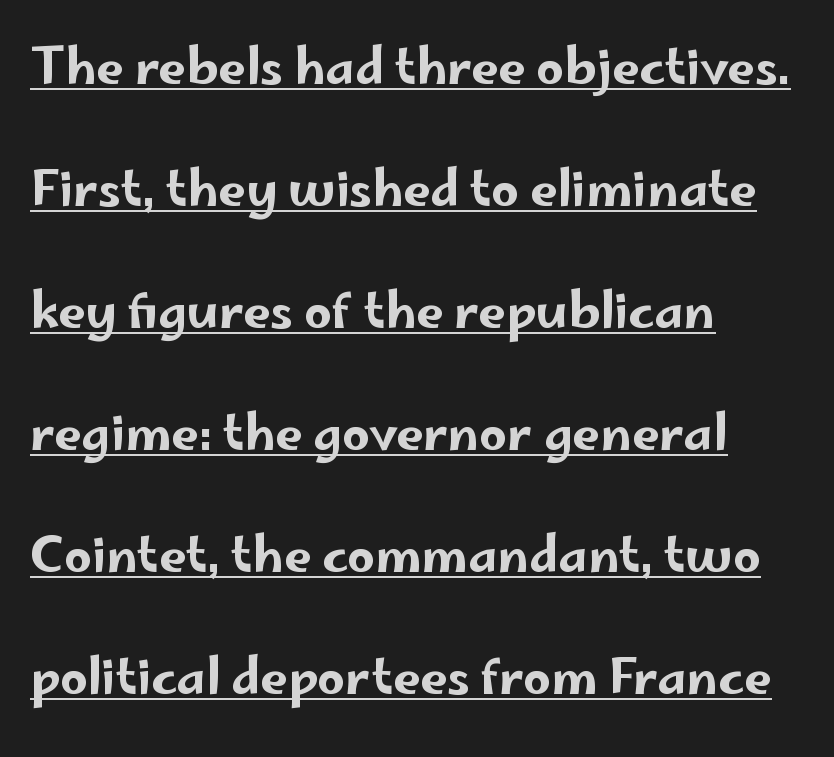
In terms of letterspacing, this is plain default setting. Each letter keeps its own natural width here, so spacing adapts to shape. Does a line run under the words? Yes, clearly. The rendering shows plain stroke endings on the letterforms — a sans-serif design. Unlike italic type, these characters show no tilt at all. This rendering uses left alignment, leaving the right contour irregular.
